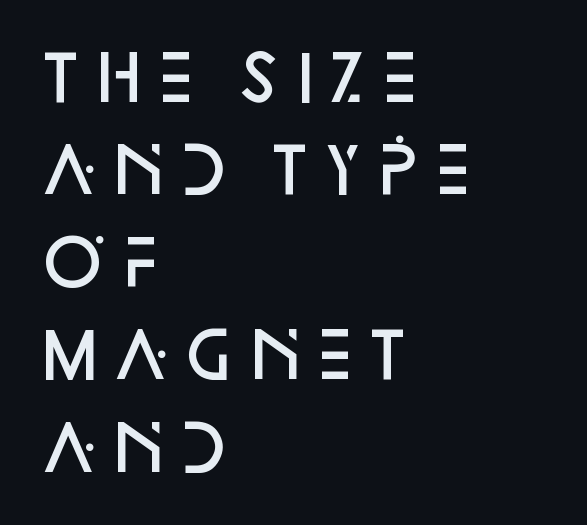
Q: Is the text bold? A: Semi-bold.
Q: Is the text italic (slanted)? A: No, it is upright.
Q: Is the typeface a serif or a sans-serif typeface? A: Sans-serif.
Q: Is the text underlined? A: No.
Q: How is the paragraph aligned? A: Left-aligned.
Q: Is the spacing between letters normal or unusually wide? A: Normal.
Q: Is the spacing between lines tight, normal or loose? A: Normal.
Q: Width (condensed, normal, or wide)? A: Normal.
Q: Stroke contrast? A: Low.
Q: x-height? A: Large.
Q: Monospaced? A: No.
